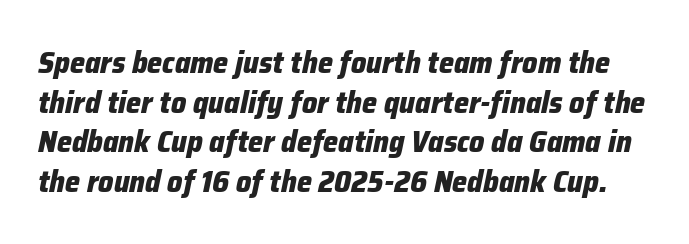
{"italic": "yes", "lean": "right", "slant_degrees": 12, "bold": "yes", "weight": "heavy", "width": "normal", "stroke_contrast": "low", "x_height": "medium", "monospaced": "no", "underline": "no", "line_spacing": "normal", "line_spacing_ratio": 1.32, "letter_spacing": "normal", "letter_spacing_em": 0.0, "glyph_px": 30}
